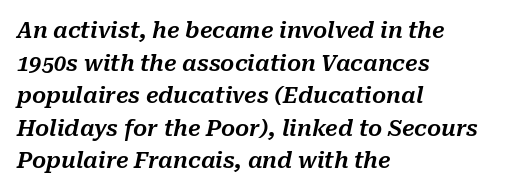
A typesetter would call this zero additional tracking. Looking at the ascenders, they clearly lean. The lines in this sample share a left origin and differ only in where they stop. How would I describe the line gaps? Plain and ordinary. Decoration check: the copy has no underline.
